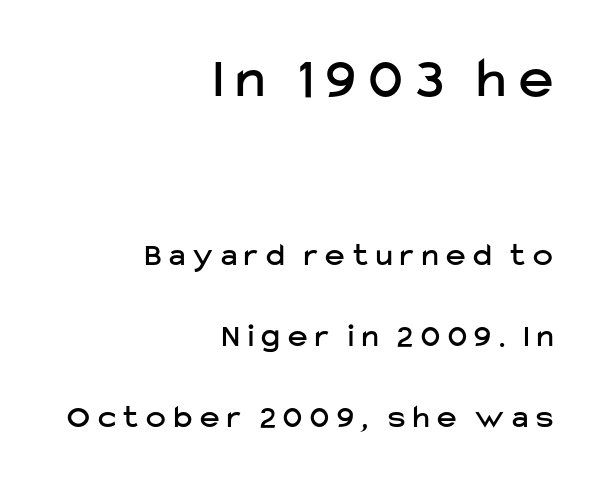
The image shows 58 px sans-serif type, upright; set right-aligned, loose line spacing (2.46x), unusually wide letter spacing (+0.24 em), not underlined; the first (top) block is 1.76x larger; low stroke contrast and a medium x-height.
